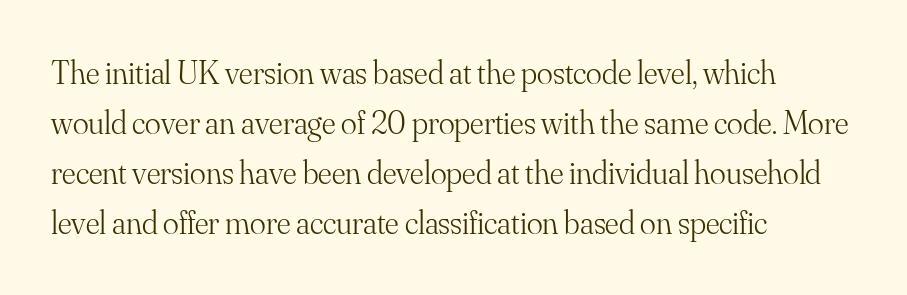
The image shows 33 px light serif type, upright; set left-aligned, normal line spacing (1.52x), normal letter spacing, not underlined; medium stroke contrast and a small x-height.
